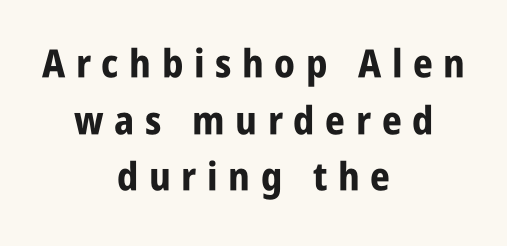
The image shows 39 px bold, condensed sans-serif type, upright; set centered, normal line spacing (1.45x), unusually wide letter spacing (+0.27 em), not underlined; low stroke contrast and a large x-height.
